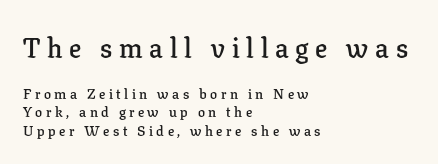
The type is letterspaced generously, with wide tracking. Horizontal bands of white between lines are of average thickness. The ragged edge is on the right, which tells us the setting is flush left. Rendered with straight, roman letterforms. Type size steps down from the first block to the second.
